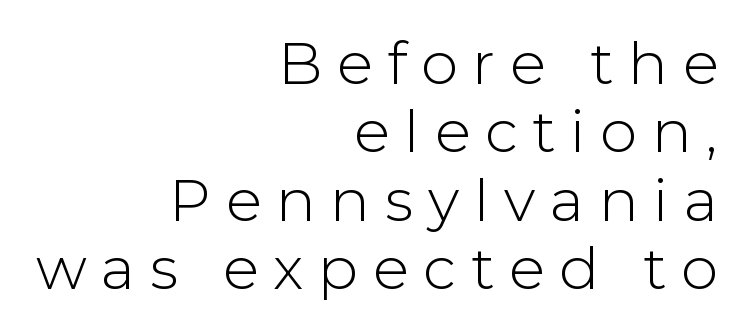
The weight would be labelled regular, book, light, or lighter still. Descenders hang freely into open space. Teacher's note: observe the even right margin — that is flush-right alignment. The letters carry no serifs — their stems end cleanly without finishing strokes.
